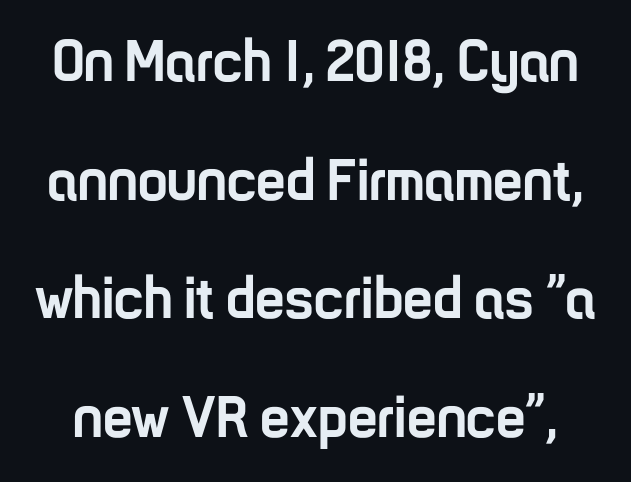
The image shows 59 px semibold, condensed sans-serif type, upright; set loose line spacing (2.01x), normal letter spacing, not underlined; low stroke contrast and a medium x-height.
